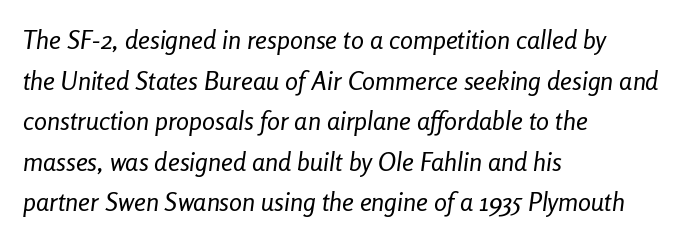
Q: Is the text bold? A: No.
Q: Is the text italic (slanted)? A: Yes, it leans right by about 8 degrees.
Q: Is the text underlined? A: No.
Q: How is the paragraph aligned? A: Left-aligned.
Q: Is the spacing between letters normal or unusually wide? A: Normal.
Q: Is the spacing between lines tight, normal or loose? A: Normal.
